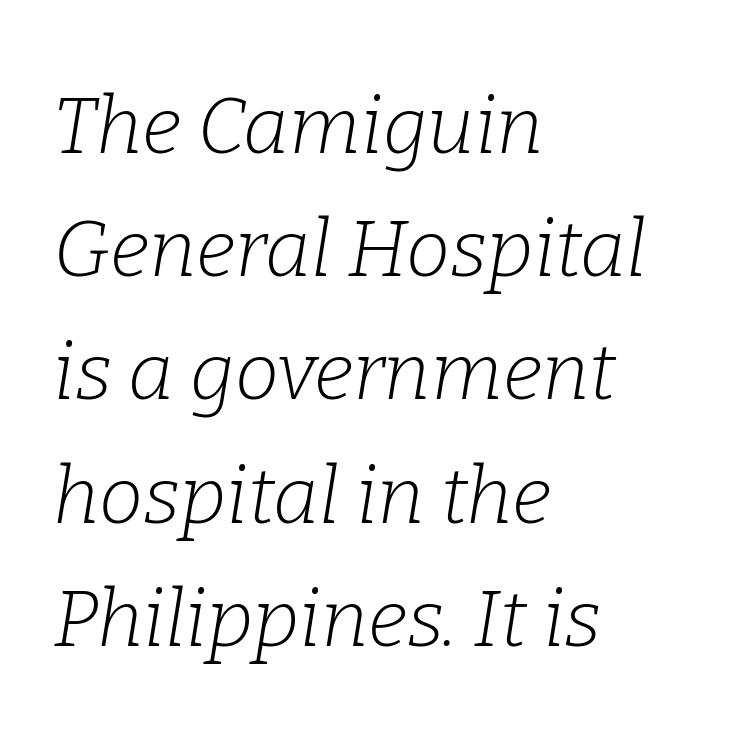
Q: Is the text bold? A: No.
Q: Is the text italic (slanted)? A: Yes, it leans right by about 9 degrees.
Q: Is the typeface a serif or a sans-serif typeface? A: Serif.
Q: Is the text underlined? A: No.
Q: How is the paragraph aligned? A: Left-aligned.
Q: Is the spacing between letters normal or unusually wide? A: Normal.
Q: Is the spacing between lines tight, normal or loose? A: Normal.
Q: Width (condensed, normal, or wide)? A: Normal.
Q: Stroke contrast? A: Low.
Q: x-height? A: Medium.
Q: Monospaced? A: No.
